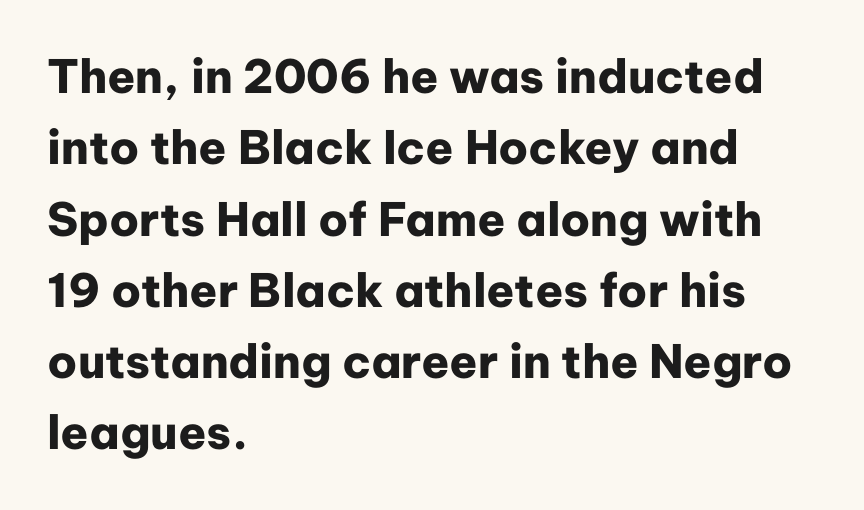
The designer went with a sans here, leaving each stem footless. The typography opts for an upright posture over an oblique one. As a designer I'd log this as weight 700, bold. The passage shown is not underscored anywhere. Note the varied advance widths — an 'i' is clearly narrower than an 'm'.
